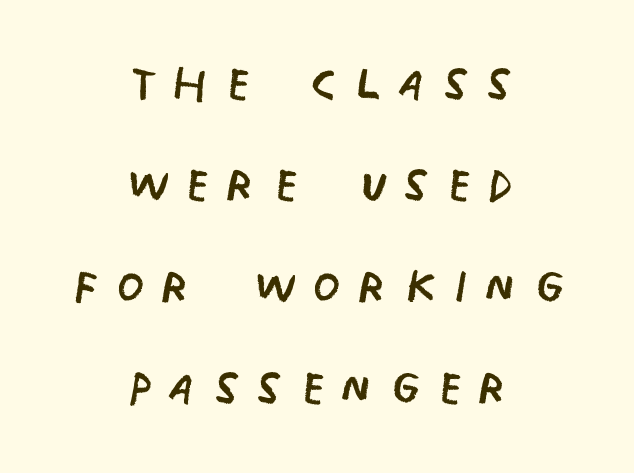
The image shows 63 px regular-weight, condensed sans-serif type; set centered, normal line spacing (1.61x), unusually wide letter spacing (+0.28 em), not underlined; low stroke contrast and a large x-height.
